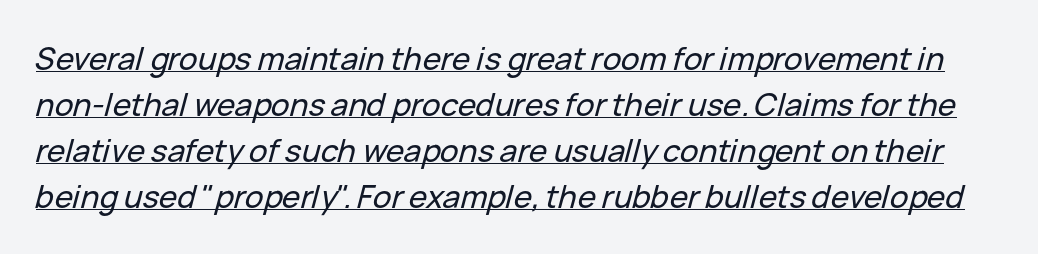
The image shows 31 px text type, italic (leaning right); set normal line spacing (1.48x), normal letter spacing, underlined; low stroke contrast and a medium x-height.
